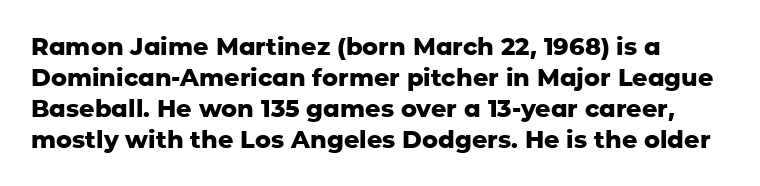
{"italic": "no", "bold": "yes", "underline": "no", "line_spacing": "normal", "line_spacing_ratio": 1.29, "letter_spacing": "normal", "letter_spacing_em": 0.0, "glyph_px": 24}
